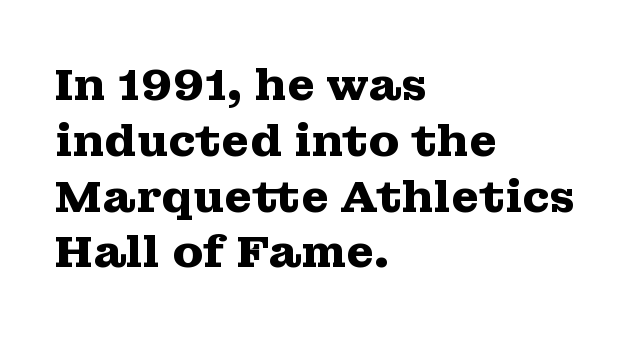
The image shows 45 px heavy, wide serif type, upright; set left-aligned, line spacing 1.24x, normal letter spacing, not underlined; medium stroke contrast and a medium x-height.
